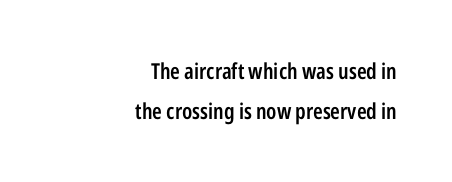
The letterforms sit shoulder to shoulder at normal distance. The lettering stays uniformly vertical, giving the passage a roman look. A student would call this right alignment; a typographer would say flush right, rag left. This is moderately heavy type, rendered in semibold. Check the space under the baseline: it is left empty.
